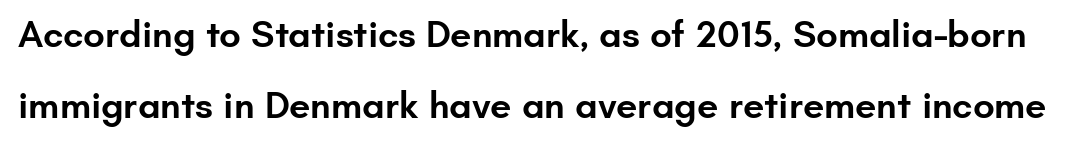
Q: Is the text bold? A: Semi-bold.
Q: Is the text italic (slanted)? A: No, it is upright.
Q: Is the typeface a serif or a sans-serif typeface? A: Sans-serif.
Q: Is the text underlined? A: No.
Q: Is the spacing between letters normal or unusually wide? A: Normal.
Q: Width (condensed, normal, or wide)? A: Normal.
Q: Stroke contrast? A: Low.
Q: x-height? A: Small.
Q: Monospaced? A: No.
